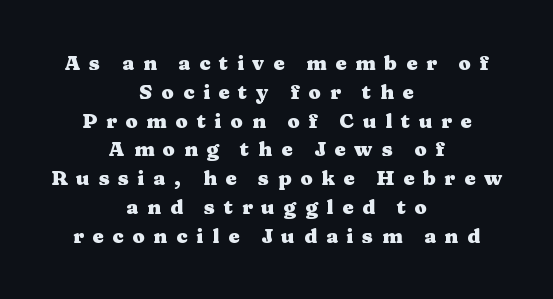
The image shows 20 px bold type, upright; set centered, normal line spacing (1.44x), unusually wide letter spacing (+0.44 em), not underlined.
